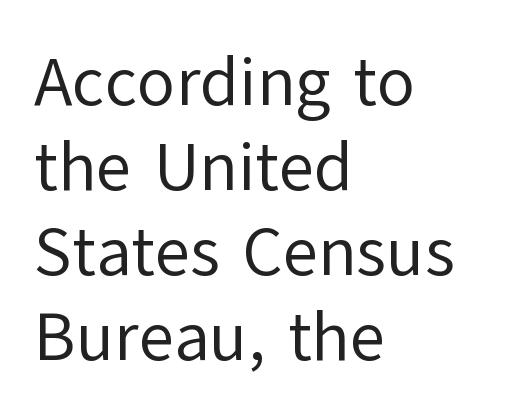
{"serif": "no", "italic": "no", "bold": "no", "weight": "regular", "width": "normal", "stroke_contrast": "low", "x_height": "medium", "monospaced": "no", "underline": "no", "align": "left", "line_spacing_ratio": 1.23, "letter_spacing": "normal", "letter_spacing_em": 0.0, "glyph_px": 69}
